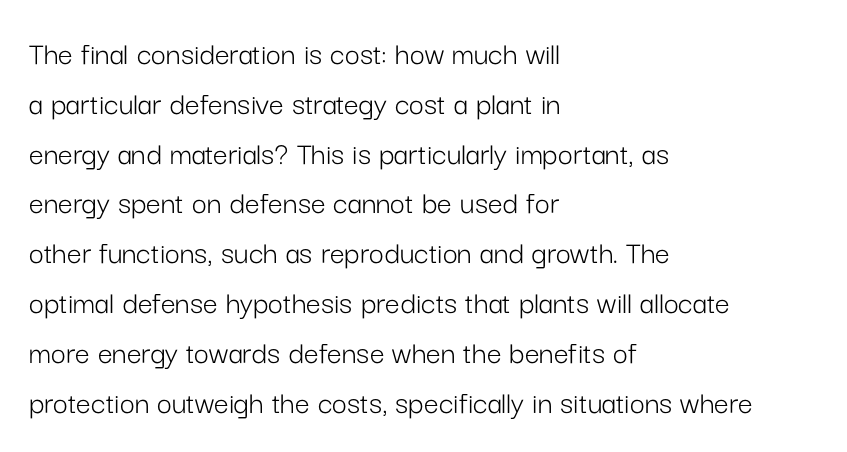
Q: Is the text bold? A: No.
Q: Is the text italic (slanted)? A: No, it is upright.
Q: Is the typeface a serif or a sans-serif typeface? A: Sans-serif.
Q: Is the text underlined? A: No.
Q: How is the paragraph aligned? A: Left-aligned.
Q: Is the spacing between letters normal or unusually wide? A: Normal.
Q: Is the spacing between lines tight, normal or loose? A: Normal.
Q: Width (condensed, normal, or wide)? A: Normal.
Q: Stroke contrast? A: Low.
Q: x-height? A: Medium.
Q: Monospaced? A: No.
